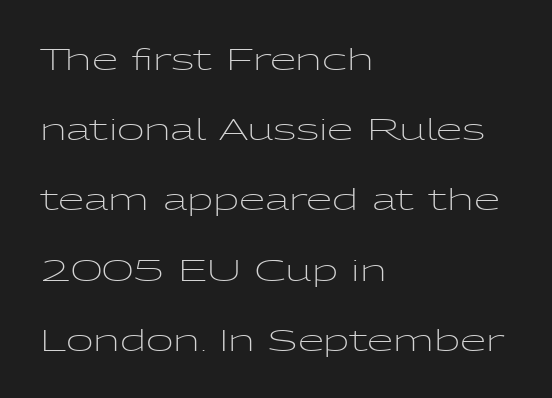
The image shows 30 px light, wide sans-serif type, upright; set left-aligned, loose line spacing (2.34x), normal letter spacing, not underlined; low stroke contrast and a medium x-height.
